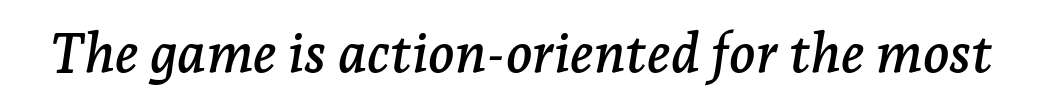
Q: Is the text italic (slanted)? A: Yes, it leans right by about 7 degrees.
Q: Is the typeface a serif or a sans-serif typeface? A: Serif.
Q: Is the text underlined? A: No.
Q: Is the spacing between letters normal or unusually wide? A: Normal.
Q: Width (condensed, normal, or wide)? A: Normal.
Q: Stroke contrast? A: Low.
Q: x-height? A: Medium.
Q: Monospaced? A: No.
